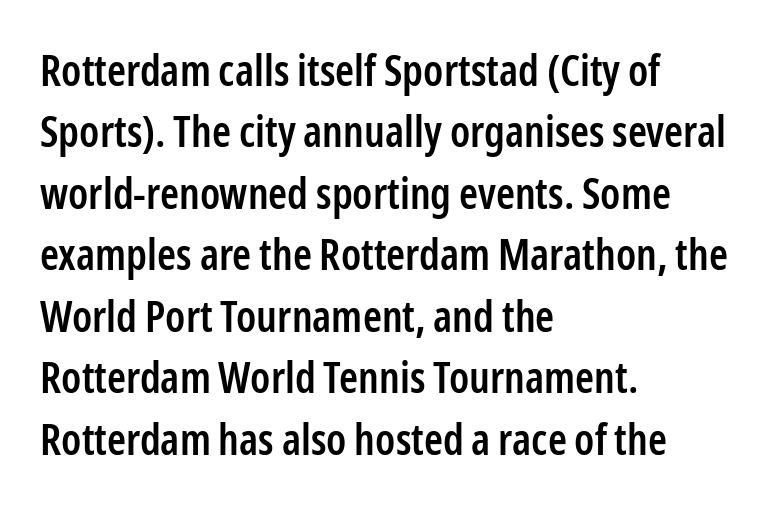
The image shows 43 px semibold, condensed sans-serif type, upright; set left-aligned, normal line spacing (1.43x), normal letter spacing, not underlined; low stroke contrast and a medium x-height.
